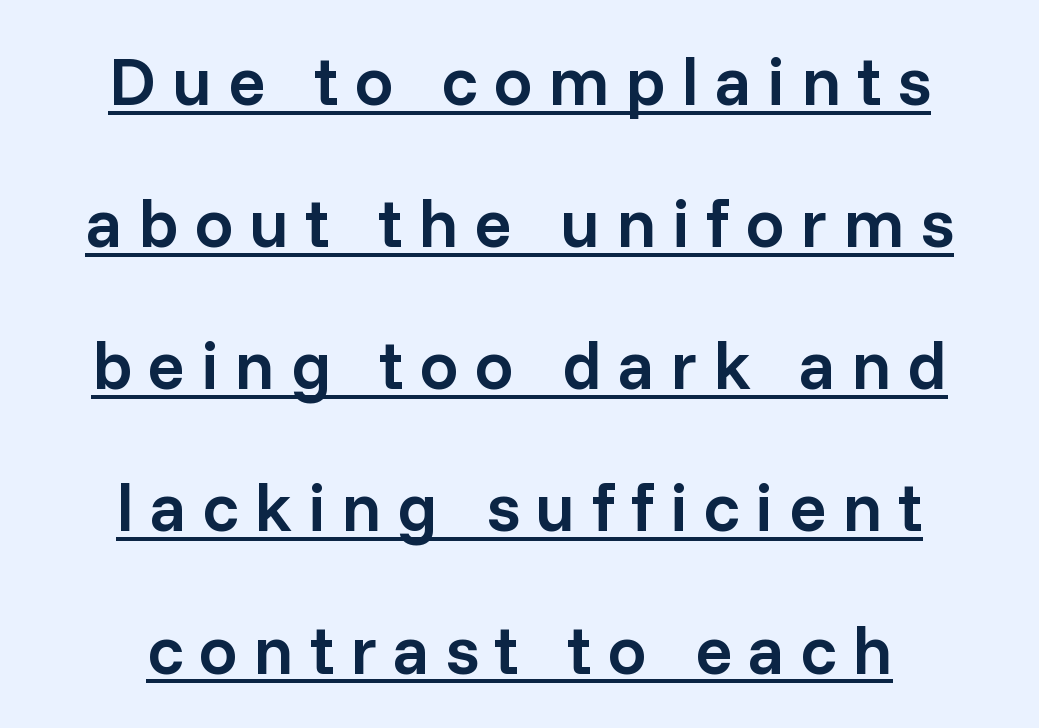
{"serif": "no", "italic": "no", "bold": "semi", "weight": "semibold", "width": "normal", "stroke_contrast": "low", "x_height": "medium", "monospaced": "no", "underline": "yes", "align": "center", "line_spacing": "loose", "line_spacing_ratio": 2.06, "letter_spacing": "wide", "letter_spacing_em": 0.23, "glyph_px": 69}
